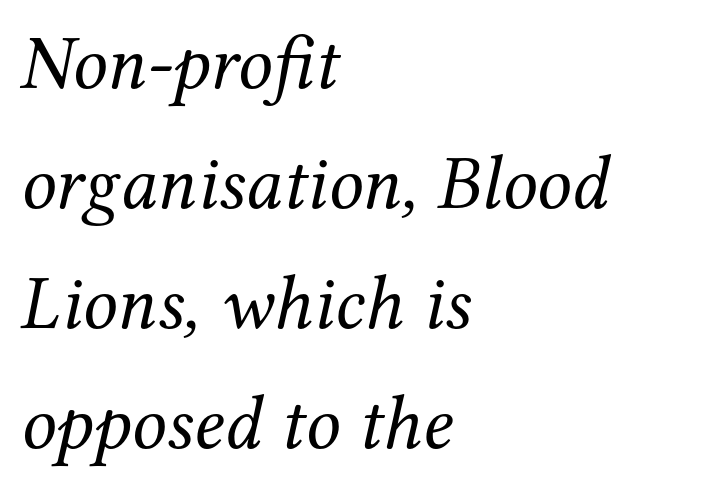
{"serif": "yes", "italic": "yes", "lean": "right", "slant_degrees": 12, "bold": "no", "weight": "regular", "width": "normal", "stroke_contrast": "medium", "x_height": "medium", "monospaced": "no", "underline": "no", "align": "left", "line_spacing": "normal", "line_spacing_ratio": 1.56, "letter_spacing": "normal", "letter_spacing_em": 0.0, "glyph_px": 77}
